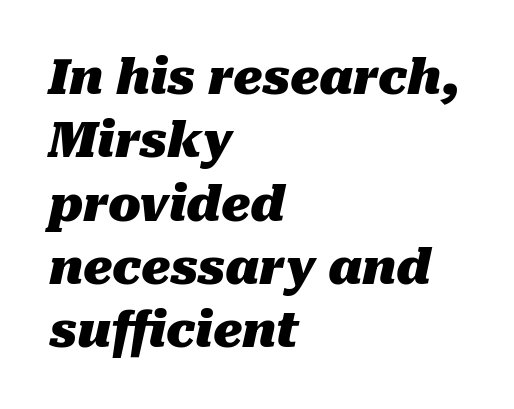
The image shows 48 px heavy type, italic (leaning right); set left-aligned, normal line spacing (1.32x), normal letter spacing, not underlined; medium stroke contrast and a medium x-height.
